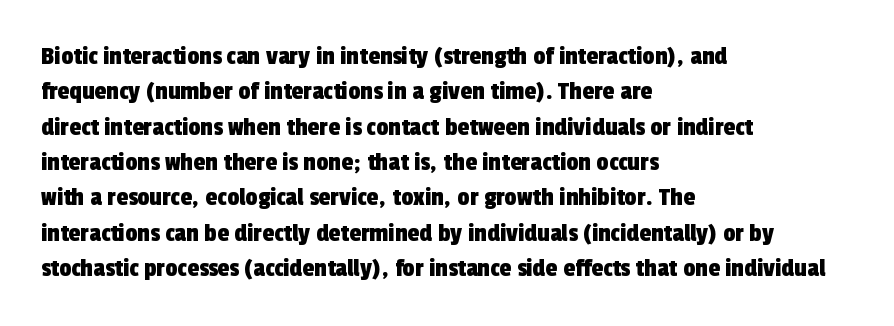
Q: Is the text underlined? A: No.
Q: How is the paragraph aligned? A: Left-aligned.
Q: Is the spacing between letters normal or unusually wide? A: Normal.
Q: Is the spacing between lines tight, normal or loose? A: Normal.
